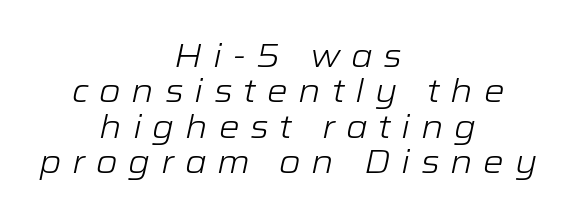
The passage shown is typed in a proportional face where columns would drift. Quick note: italic. Inter-character spacing is expanded well beyond the font's built-in metrics. This sample trades vertical openness for compactness between lines. On a weight scale, this lands at 450 or below.
